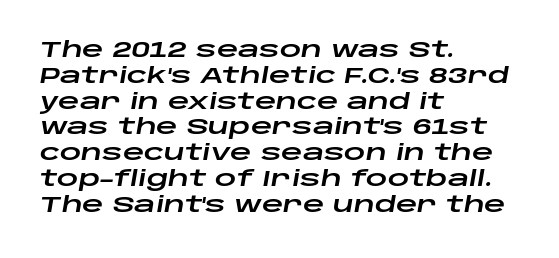
Q: Is the text italic (slanted)? A: Yes, it leans right by about 10 degrees.
Q: Is the text underlined? A: No.
Q: How is the paragraph aligned? A: Left-aligned.
Q: Is the spacing between letters normal or unusually wide? A: Normal.
